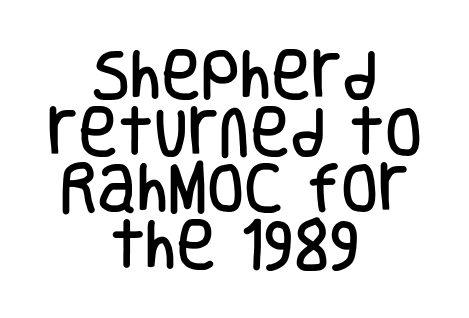
The image shows 54 px condensed sans-serif type, upright; set centered, tight line spacing (1.05x), normal letter spacing, not underlined; low stroke contrast and a large x-height.
